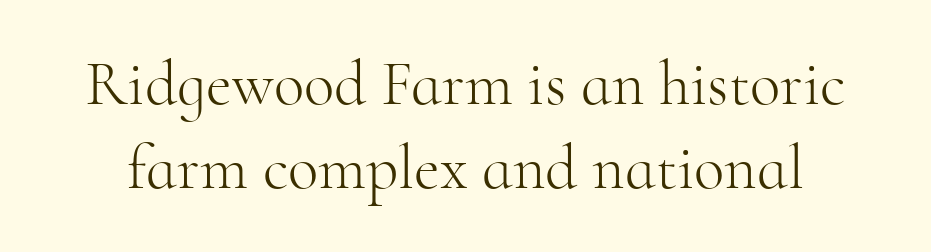
The image shows 63 px light serif type, upright; set normal line spacing (1.33x), normal letter spacing, not underlined; high stroke contrast and a small x-height.
